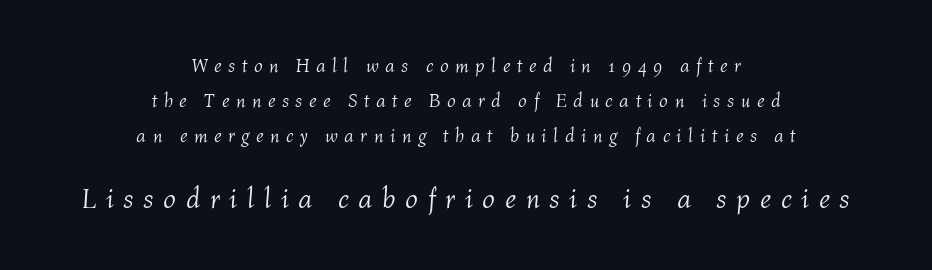
Q: Is the text bold? A: No.
Q: Is the text italic (slanted)? A: Yes, it leans right by about 4 degrees.
Q: Is the text underlined? A: No.
Q: How is the paragraph aligned? A: Centered.
Q: Is the spacing between letters normal or unusually wide? A: Unusually wide.
Q: Which block of text is set in a larger size, the first (top) or the second (bottom)? A: The second (bottom) one.
Q: Width (condensed, normal, or wide)? A: Normal.
Q: Stroke contrast? A: Medium.
Q: x-height? A: Medium.
Q: Monospaced? A: No.
